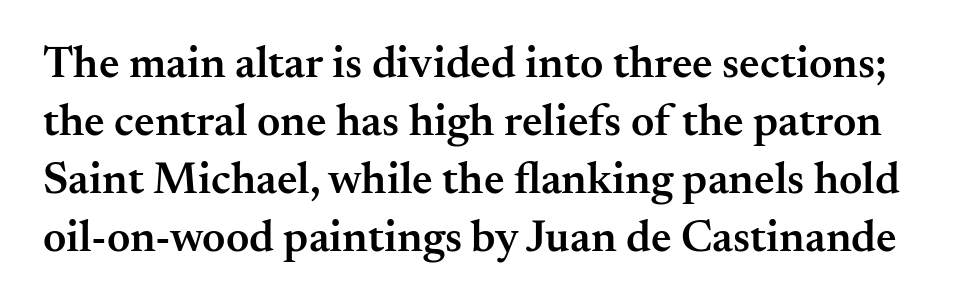
The image shows 45 px semibold serif type, upright; set normal line spacing (1.29x), normal letter spacing, not underlined; medium stroke contrast and a small x-height.
